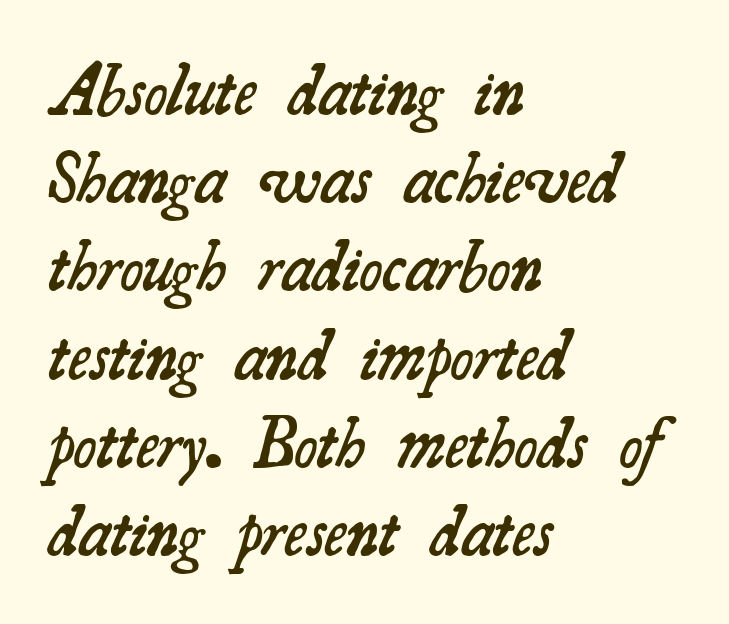
{"serif": "yes", "bold": "semi", "weight": "semibold", "width": "normal", "stroke_contrast": "medium", "x_height": "small", "monospaced": "no", "underline": "no", "align": "left", "line_spacing": "normal", "line_spacing_ratio": 1.26, "letter_spacing": "normal", "letter_spacing_em": 0.0, "glyph_px": 70}
